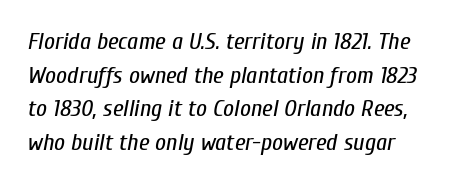
Q: Is the text bold? A: No.
Q: Is the text italic (slanted)? A: Yes, it leans right by about 10 degrees.
Q: Is the text underlined? A: No.
Q: Is the spacing between letters normal or unusually wide? A: Normal.
Q: Is the spacing between lines tight, normal or loose? A: Normal.
